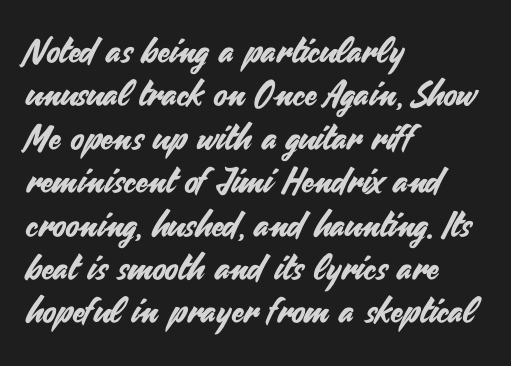
The image shows 35 px sans-serif type; set left-aligned, line spacing 1.24x, normal letter spacing, not underlined; medium stroke contrast and a small x-height.
